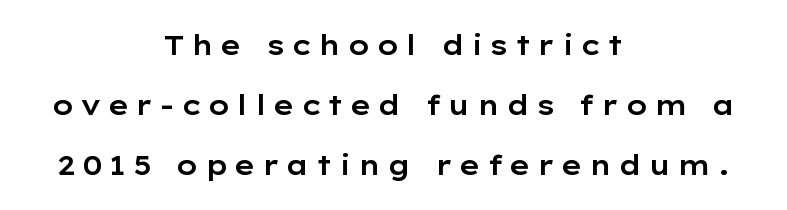
These lines stack symmetrically, like a column narrowing and widening about its center. Words appear elongated and porous because spacing is wide. Plain, unruled lines of type. A typesetter would call this leading open, well beyond the default. The axis of the letterforms is exactly vertical.
